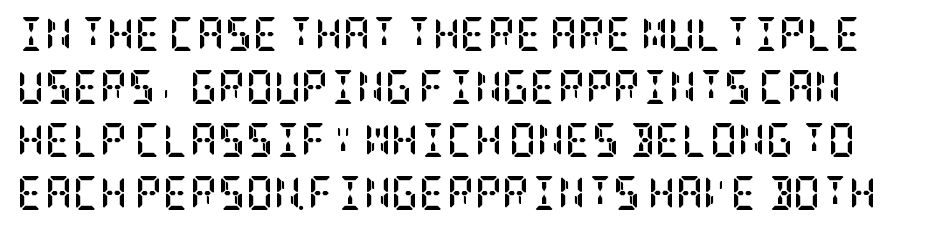
Line spacing here is normal. Anything drawn beneath the words? Only blank space. The rendering shows small feet on the letterforms — a serif design. The gaps between neighbouring characters are ordinary and unremarkable. These lines carry a lot of weight — the face is fully bold. Rendered with straight, roman letterforms.
